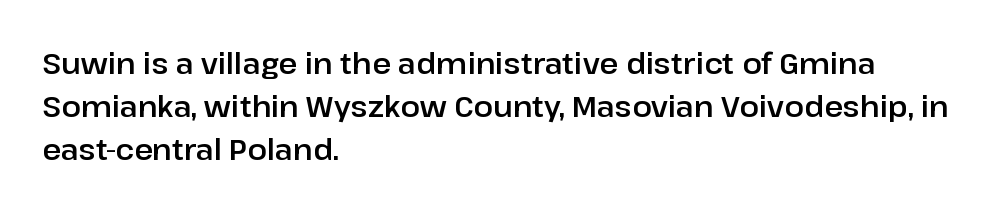
Q: Is the text italic (slanted)? A: No, it is upright.
Q: Is the typeface a serif or a sans-serif typeface? A: Sans-serif.
Q: Is the text underlined? A: No.
Q: How is the paragraph aligned? A: Left-aligned.
Q: Is the spacing between letters normal or unusually wide? A: Normal.
Q: Is the spacing between lines tight, normal or loose? A: Normal.
Q: Width (condensed, normal, or wide)? A: Normal.
Q: Stroke contrast? A: Low.
Q: x-height? A: Medium.
Q: Monospaced? A: No.
